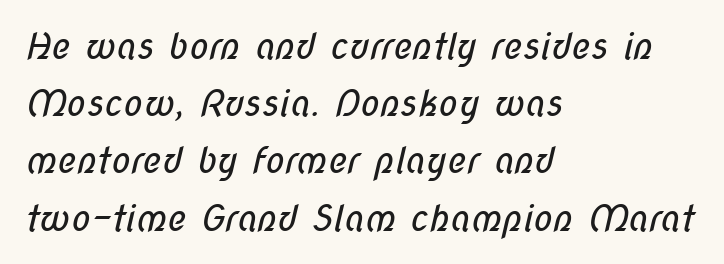
Nothing unusual about the tracking: characters are spaced as the font intends. Regarding leading, the lines here are spaced in the standard way. The letters look calm and open, with moderate or lighter stems. Nobody drew a line under any word here. This is sans-serif lettering, the kind often seen on screens and signage.
